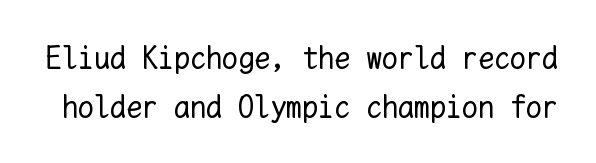
{"italic": "no", "bold": "no", "weight": "regular", "width": "normal", "stroke_contrast": "low", "x_height": "medium", "monospaced": "yes", "underline": "no", "line_spacing": "normal", "line_spacing_ratio": 1.52, "letter_spacing": "normal", "letter_spacing_em": 0.0, "glyph_px": 32}
